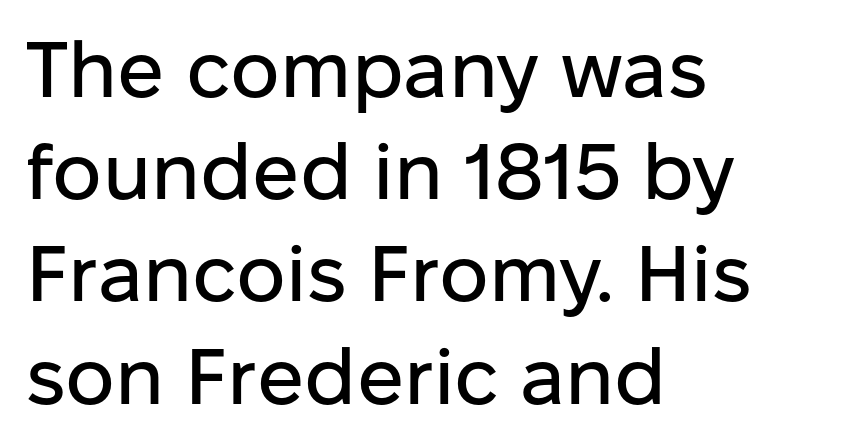
Q: Is the text italic (slanted)? A: No, it is upright.
Q: Is the typeface a serif or a sans-serif typeface? A: Sans-serif.
Q: Is the text underlined? A: No.
Q: How is the paragraph aligned? A: Left-aligned.
Q: Is the spacing between letters normal or unusually wide? A: Normal.
Q: Is the spacing between lines tight, normal or loose? A: Normal.
Q: Width (condensed, normal, or wide)? A: Normal.
Q: Stroke contrast? A: Low.
Q: x-height? A: Medium.
Q: Monospaced? A: No.
